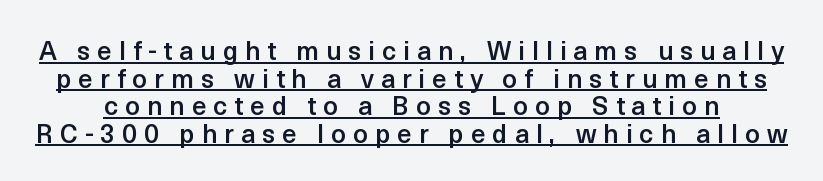
Substantial extra tracking has been applied to these lines. Stroke thickness is moderately raised; the sample reads as semibold. Each new line begins almost immediately beneath the previous one. What decoration does the sample have? An underline. This is roman type, the default non-slanted kind.
